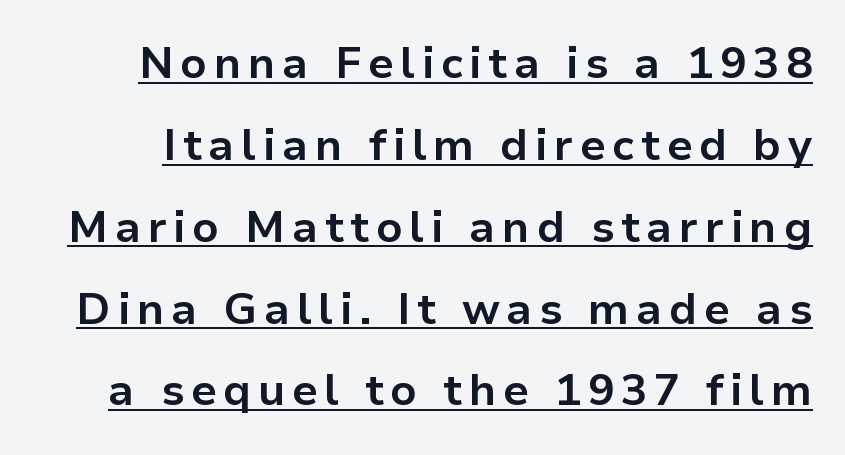
{"serif": "no", "italic": "no", "bold": "yes", "weight": "bold", "width": "normal", "stroke_contrast": "low", "x_height": "medium", "monospaced": "no", "underline": "yes", "line_spacing_ratio": 1.86, "glyph_px": 44}
